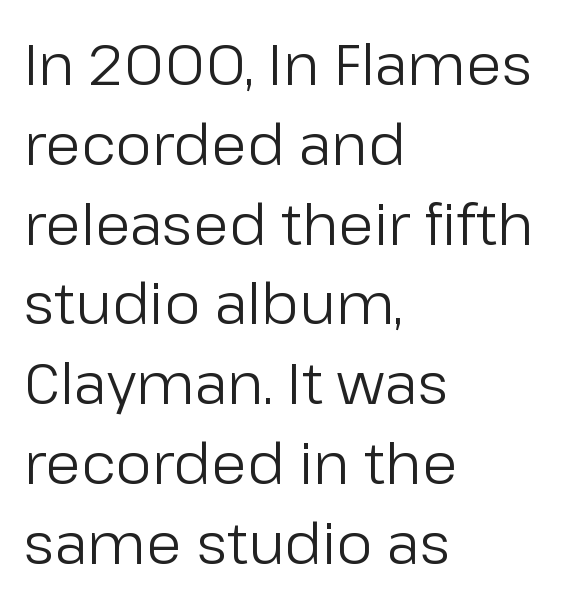
Q: Is the text bold? A: No.
Q: Is the text italic (slanted)? A: No, it is upright.
Q: Is the typeface a serif or a sans-serif typeface? A: Sans-serif.
Q: Is the text underlined? A: No.
Q: How is the paragraph aligned? A: Left-aligned.
Q: Is the spacing between letters normal or unusually wide? A: Normal.
Q: Is the spacing between lines tight, normal or loose? A: Normal.
Q: Width (condensed, normal, or wide)? A: Normal.
Q: Stroke contrast? A: Low.
Q: x-height? A: Medium.
Q: Monospaced? A: No.
